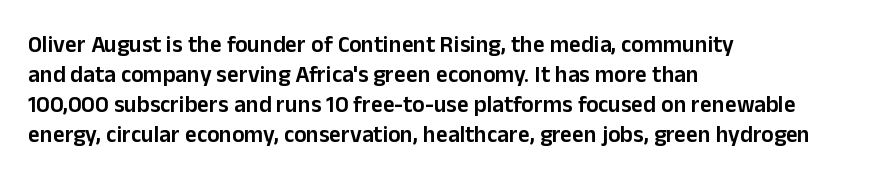
The image shows 23 px text type, upright; set left-aligned, normal line spacing (1.3x), normal letter spacing, not underlined.
